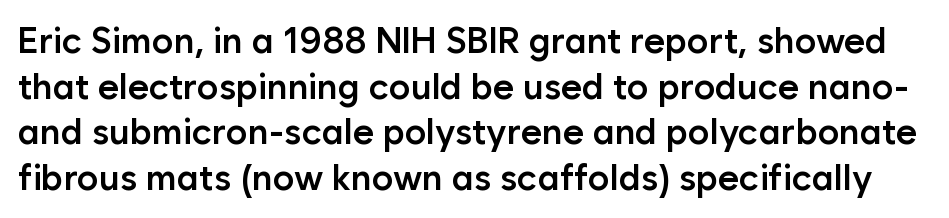
Q: Is the text bold? A: Semi-bold.
Q: Is the text italic (slanted)? A: No, it is upright.
Q: Is the typeface a serif or a sans-serif typeface? A: Sans-serif.
Q: Is the text underlined? A: No.
Q: Is the spacing between letters normal or unusually wide? A: Normal.
Q: Is the spacing between lines tight, normal or loose? A: Normal.
Q: Width (condensed, normal, or wide)? A: Normal.
Q: Stroke contrast? A: Low.
Q: x-height? A: Medium.
Q: Monospaced? A: No.
